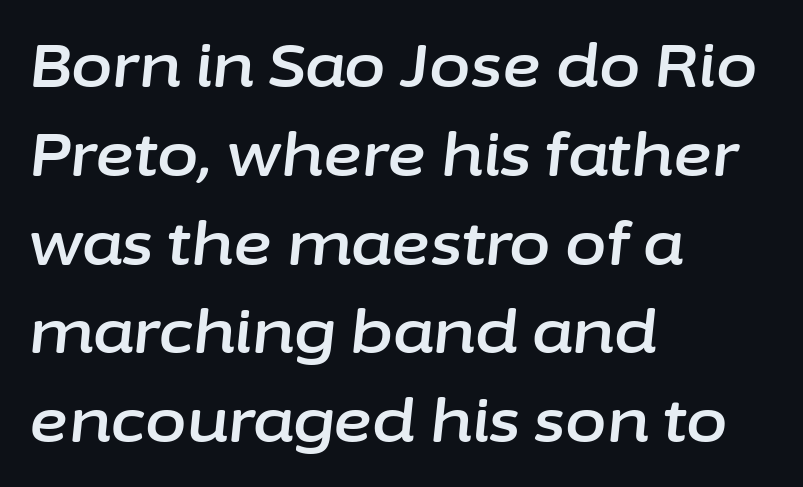
Here the glyphs are tracked normally, forming tight word shapes. The passage shown is not underscored anywhere. Note the varied advance widths — an 'i' is clearly narrower than an 'm'. Alignment: flush left. Normally led — the rows are evenly, conventionally spaced.
